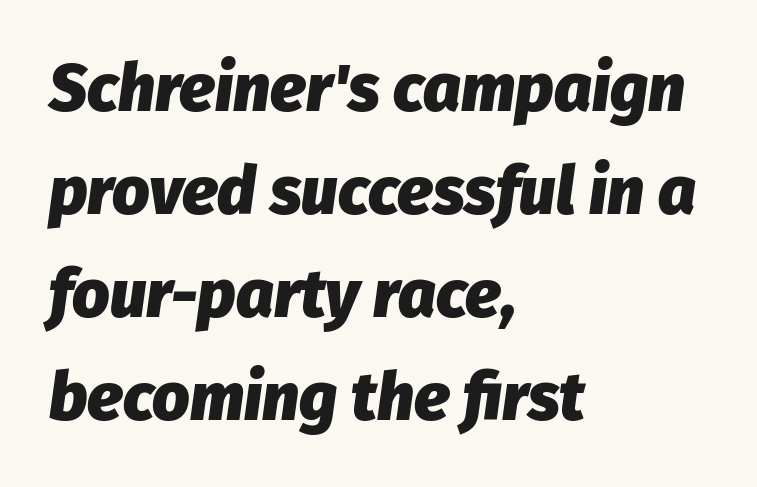
The image shows 66 px heavy type, italic (leaning right); set left-aligned, normal line spacing (1.56x), normal letter spacing, not underlined; low stroke contrast and a medium x-height.
